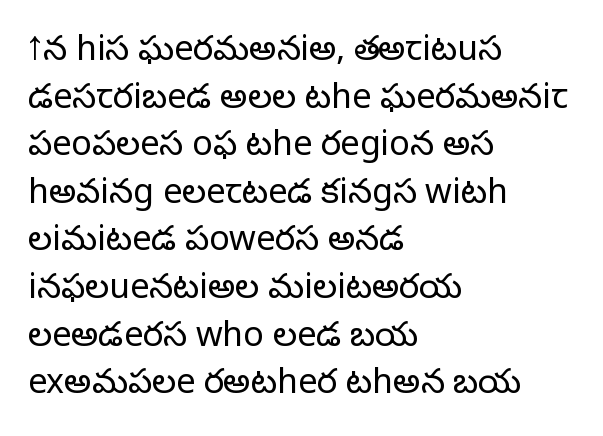
This sample uses plain, unmodified letter spacing. Regular leading. The lettering stays uniformly vertical, giving the passage a roman look. Is this a heavy cut? Hardly; it is regular or lighter. Each line starts at the same left margin while the right side varies.
